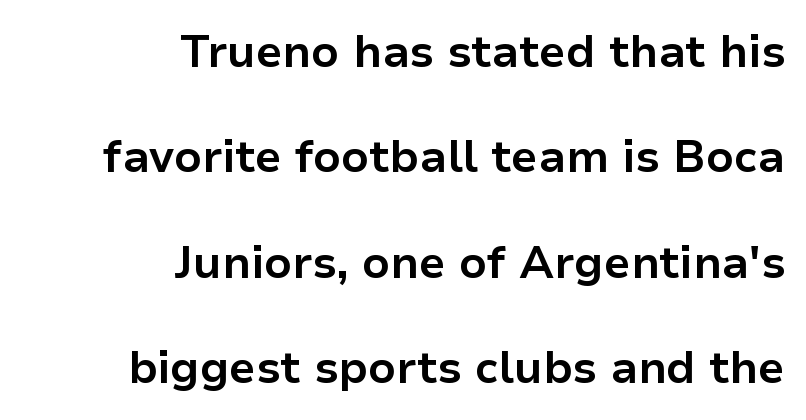
Words appear dense and cohesive because spacing is normal. Honestly, the rows look like they've been pulled way apart. A roman cut, with each character standing at attention. No feet cap the strokes, marking this as sans-serif type.
